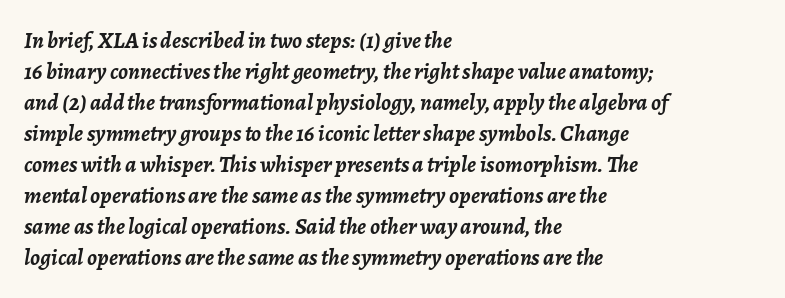
This rendering leaves character spacing at its baseline value. Descenders are the only things crossing below the line. Italic: yes, the glyphs are oblique. The line-height multiplier appears to be the usual default.
